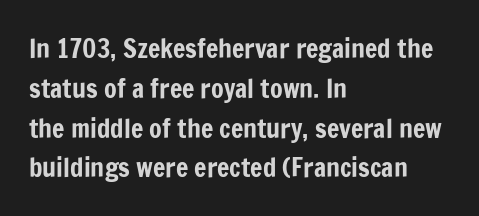
{"italic": "no", "underline": "no", "align": "left", "line_spacing": "normal", "line_spacing_ratio": 1.53, "letter_spacing": "normal", "letter_spacing_em": 0.0, "glyph_px": 26}
